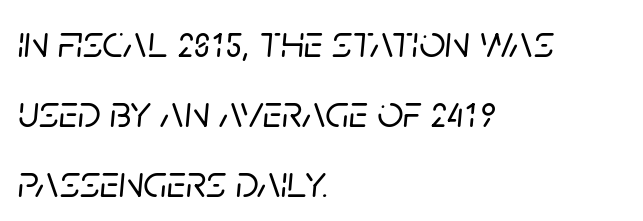
{"italic": "yes", "lean": "right", "slant_degrees": 5, "width": "normal", "stroke_contrast": "low", "x_height": "large", "monospaced": "no", "underline": "no", "align": "left", "line_spacing": "normal", "line_spacing_ratio": 1.52, "letter_spacing": "normal", "letter_spacing_em": 0.0, "glyph_px": 46}
